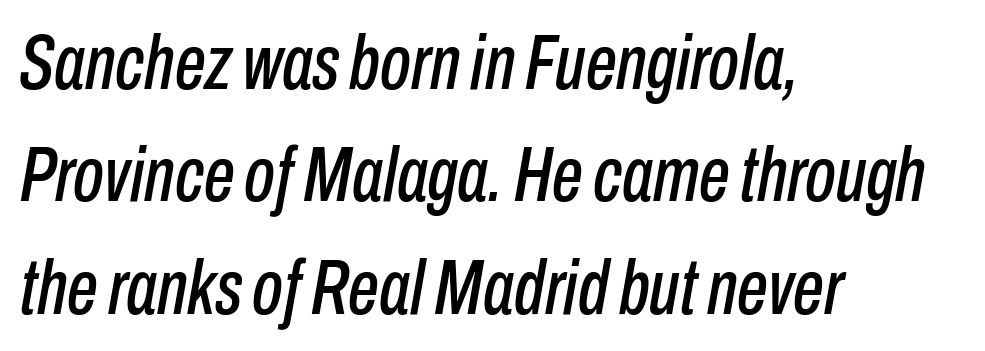
Q: Is the text italic (slanted)? A: Yes, it leans right by about 10 degrees.
Q: Is the text underlined? A: No.
Q: How is the paragraph aligned? A: Left-aligned.
Q: Is the spacing between letters normal or unusually wide? A: Normal.
Q: Is the spacing between lines tight, normal or loose? A: Normal.
Q: Width (condensed, normal, or wide)? A: Condensed.
Q: Stroke contrast? A: Low.
Q: x-height? A: Medium.
Q: Monospaced? A: No.
